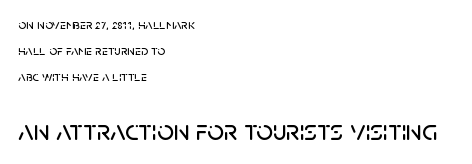
Q: Is the text italic (slanted)? A: No, it is upright.
Q: Is the typeface a serif or a sans-serif typeface? A: Sans-serif.
Q: Is the text underlined? A: No.
Q: How is the paragraph aligned? A: Left-aligned.
Q: Is the spacing between letters normal or unusually wide? A: Normal.
Q: Which block of text is set in a larger size, the first (top) or the second (bottom)? A: The second (bottom) one.
Q: Width (condensed, normal, or wide)? A: Normal.
Q: Stroke contrast? A: Low.
Q: x-height? A: Large.
Q: Monospaced? A: No.
